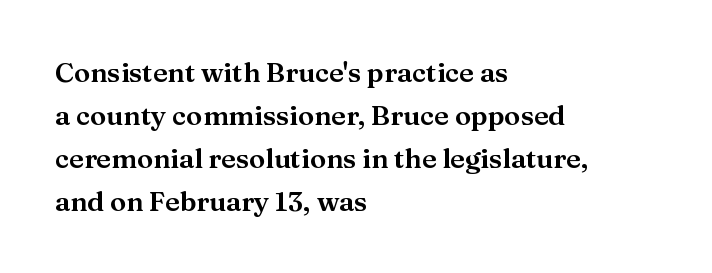
The image shows 27 px text type, upright; set left-aligned, normal line spacing (1.59x), normal letter spacing, not underlined.
